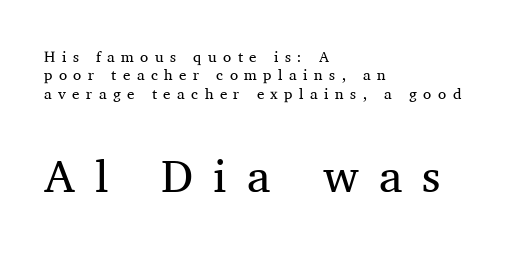
Q: Is the text bold? A: No.
Q: Is the text italic (slanted)? A: No, it is upright.
Q: Is the typeface a serif or a sans-serif typeface? A: Serif.
Q: Is the text underlined? A: No.
Q: How is the paragraph aligned? A: Left-aligned.
Q: Is the spacing between letters normal or unusually wide? A: Unusually wide.
Q: Which block of text is set in a larger size, the first (top) or the second (bottom)? A: The second (bottom) one.
Q: Width (condensed, normal, or wide)? A: Normal.
Q: Stroke contrast? A: Medium.
Q: x-height? A: Medium.
Q: Monospaced? A: No.
